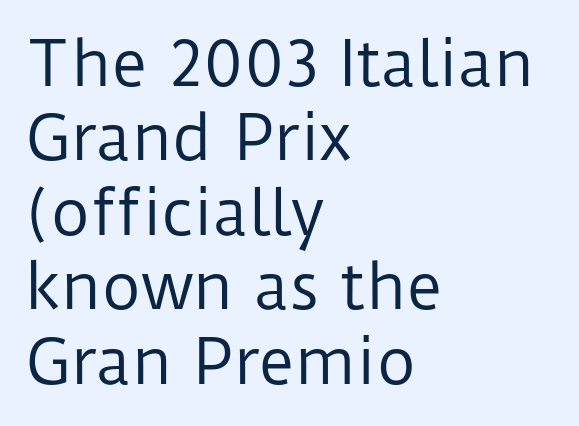
Q: Is the text bold? A: No.
Q: Is the text italic (slanted)? A: No, it is upright.
Q: Is the typeface a serif or a sans-serif typeface? A: Sans-serif.
Q: Is the text underlined? A: No.
Q: How is the paragraph aligned? A: Left-aligned.
Q: Is the spacing between letters normal or unusually wide? A: Normal.
Q: Width (condensed, normal, or wide)? A: Normal.
Q: Stroke contrast? A: Low.
Q: x-height? A: Medium.
Q: Monospaced? A: No.
